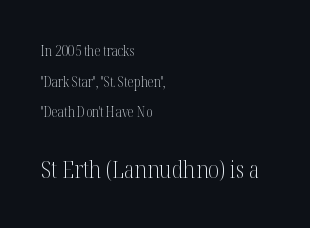
The foot of each line stays bare and open. You get the small type first, then a jump to larger type. Does extra space separate the letters? No, they use regular spacing. A roman cut, with each character standing at attention.
